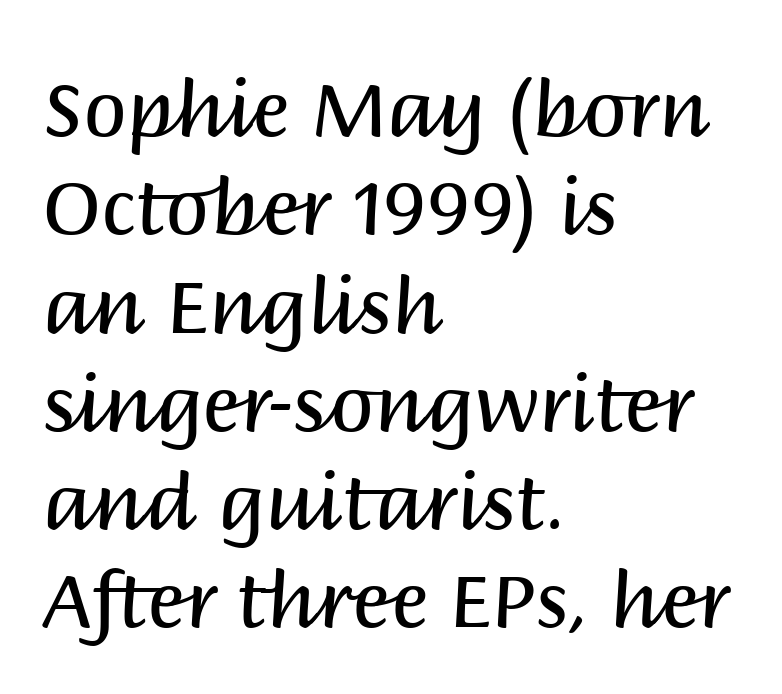
The image shows 78 px regular-weight sans-serif type; set left-aligned, normal line spacing (1.26x), normal letter spacing, not underlined; medium stroke contrast and a large x-height.
